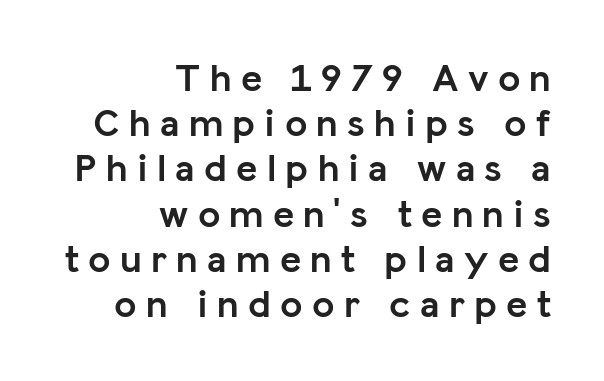
The image shows 40 px semibold sans-serif type, upright; set right-aligned, tight line spacing (1.13x), unusually wide letter spacing (+0.23 em), not underlined; low stroke contrast and a medium x-height.
